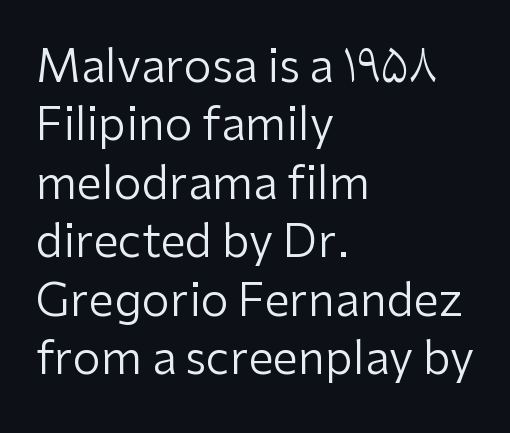
{"serif": "no", "italic": "no", "bold": "no", "weight": "regular", "width": "normal", "stroke_contrast": "low", "x_height": "medium", "monospaced": "no", "underline": "no", "align": "left", "line_spacing": "normal", "line_spacing_ratio": 1.3, "letter_spacing": "normal", "letter_spacing_em": 0.0, "glyph_px": 45}
